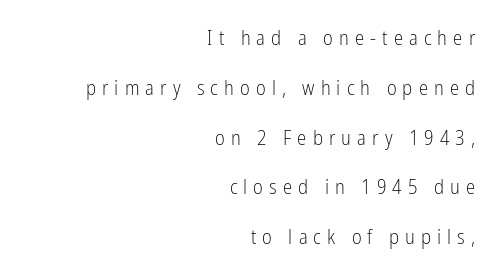
Heft: none added — not bold. One-word summary of the alignment: right. The vertical gap from one line to the next is large. No italicization has been applied; the sample stays upright. Substantial extra tracking has been applied to these lines. Beneath every word, the page is bare.
